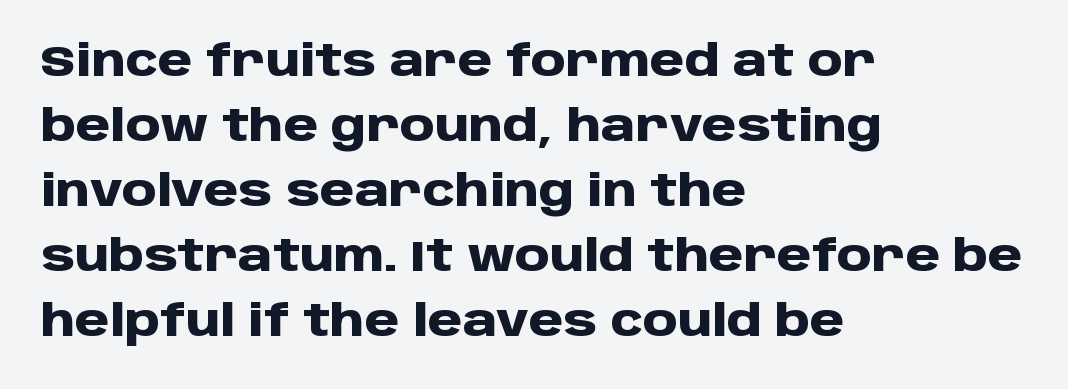
{"serif": "no", "italic": "no", "bold": "yes", "weight": "heavy", "width": "normal", "stroke_contrast": "low", "x_height": "large", "monospaced": "no", "underline": "no", "align": "left", "line_spacing": "normal", "line_spacing_ratio": 1.48, "letter_spacing": "normal", "letter_spacing_em": 0.0, "glyph_px": 44}
